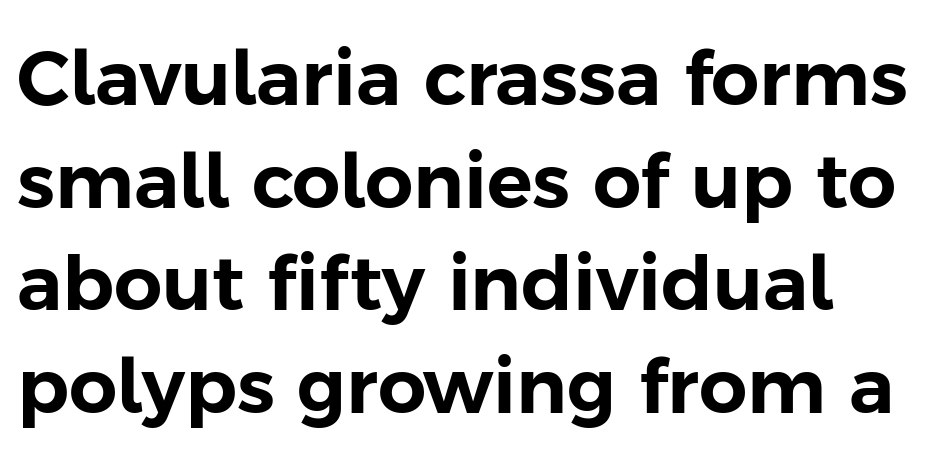
{"serif": "no", "italic": "no", "width": "normal", "stroke_contrast": "low", "x_height": "medium", "monospaced": "no", "underline": "no", "align": "left", "line_spacing": "normal", "line_spacing_ratio": 1.35, "letter_spacing": "normal", "letter_spacing_em": 0.0, "glyph_px": 76}
